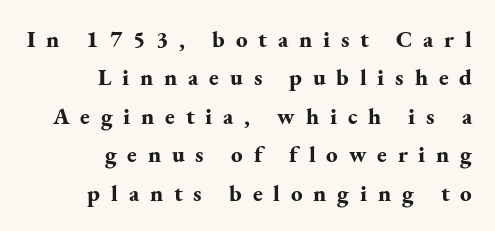
{"italic": "no", "bold": "yes", "underline": "no", "align": "right", "line_spacing": "normal", "line_spacing_ratio": 1.67, "letter_spacing": "wide", "letter_spacing_em": 0.47, "glyph_px": 23}
